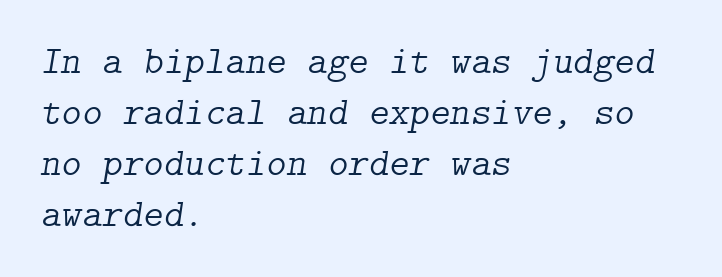
The image shows 39 px light serif type, italic (leaning right); set left-aligned, normal line spacing (1.31x), normal letter spacing, not underlined; low stroke contrast and a medium x-height.
